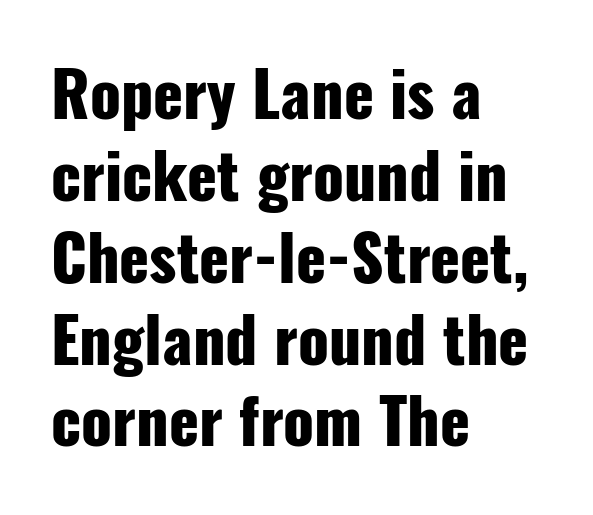
{"serif": "no", "italic": "no", "bold": "yes", "weight": "heavy", "width": "condensed", "stroke_contrast": "low", "x_height": "medium", "monospaced": "no", "underline": "no", "align": "left", "line_spacing": "normal", "line_spacing_ratio": 1.32, "letter_spacing": "normal", "letter_spacing_em": 0.0, "glyph_px": 62}
